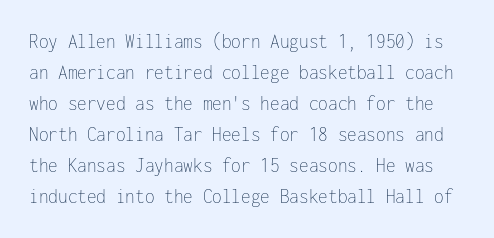
{"italic": "no", "bold": "no", "underline": "no", "line_spacing": "normal", "line_spacing_ratio": 1.41, "letter_spacing": "normal", "letter_spacing_em": 0.0, "glyph_px": 22}
